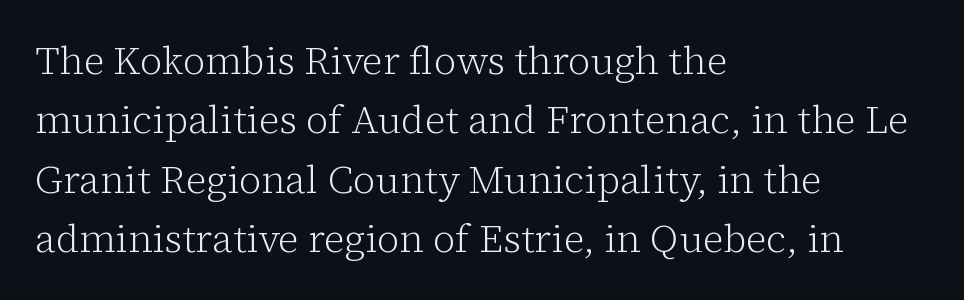
{"serif": "yes", "italic": "no", "bold": "no", "weight": "light", "width": "normal", "stroke_contrast": "low", "x_height": "medium", "monospaced": "no", "underline": "no", "align": "left", "line_spacing": "normal", "line_spacing_ratio": 1.52, "letter_spacing": "normal", "letter_spacing_em": 0.0, "glyph_px": 39}
